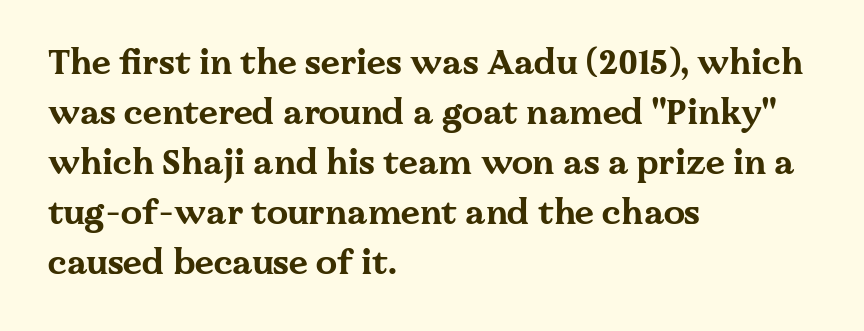
Rule under the text: the space is simply empty. Character widths vary here, with narrow letters taking less room than wide ones. The compositor pushed each line to the left boundary. Posture: upright roman. Honestly, the row spacing looks completely unremarkable.
